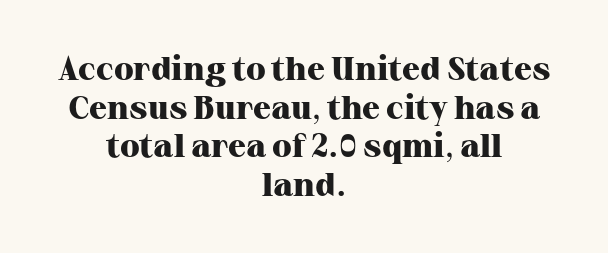
The image shows 33 px heavy serif type, upright; set centered, line spacing 1.17x, normal letter spacing, not underlined; high stroke contrast and a medium x-height.
